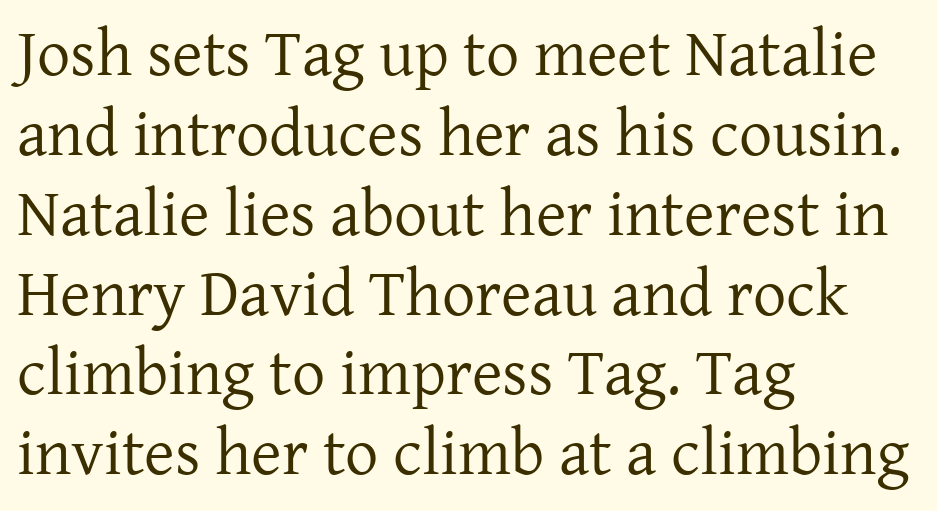
Q: Is the text bold? A: No.
Q: Is the text italic (slanted)? A: No, it is upright.
Q: Is the typeface a serif or a sans-serif typeface? A: Serif.
Q: Is the text underlined? A: No.
Q: How is the paragraph aligned? A: Left-aligned.
Q: Is the spacing between letters normal or unusually wide? A: Normal.
Q: Width (condensed, normal, or wide)? A: Normal.
Q: Stroke contrast? A: Low.
Q: x-height? A: Medium.
Q: Monospaced? A: No.
